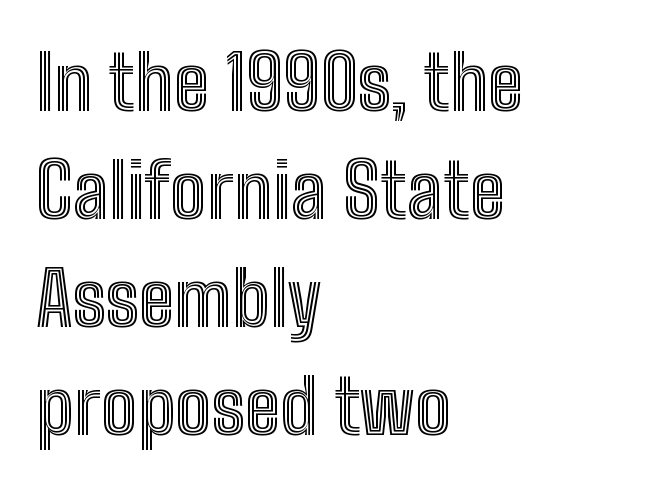
Leading: standard. Descender tails drop into unmarked territory. The specimen reads as upright at a glance. A typesetter would call this proportional, since set widths differ per character. This rendering uses left alignment, leaving the right contour irregular.
